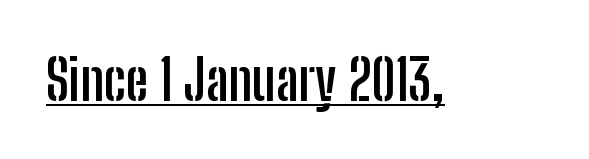
The image shows 55 px semibold, condensed sans-serif type, upright; set normal letter spacing, underlined; low stroke contrast and a medium x-height.
